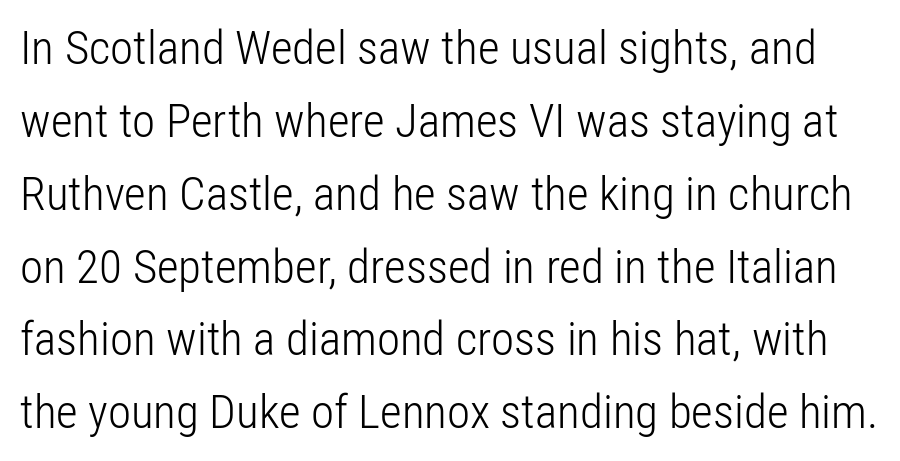
Letterform terminals end flat and unadorned throughout the passage. The area under the type is left untouched. The font is comparable to plain body text, perhaps lighter. Line spacing here is normal. The font's upright variant was chosen for this text.
